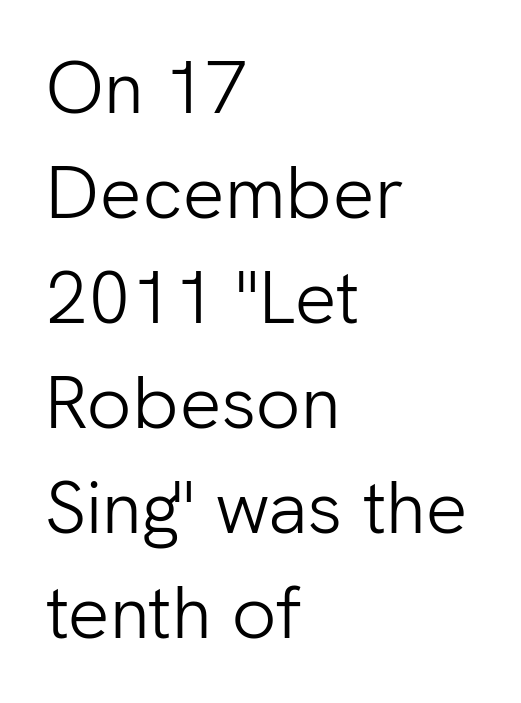
Q: Is the text bold? A: No.
Q: Is the text italic (slanted)? A: No, it is upright.
Q: Is the typeface a serif or a sans-serif typeface? A: Sans-serif.
Q: Is the text underlined? A: No.
Q: How is the paragraph aligned? A: Left-aligned.
Q: Is the spacing between letters normal or unusually wide? A: Normal.
Q: Is the spacing between lines tight, normal or loose? A: Normal.
Q: Width (condensed, normal, or wide)? A: Normal.
Q: Stroke contrast? A: Low.
Q: x-height? A: Medium.
Q: Monospaced? A: No.
